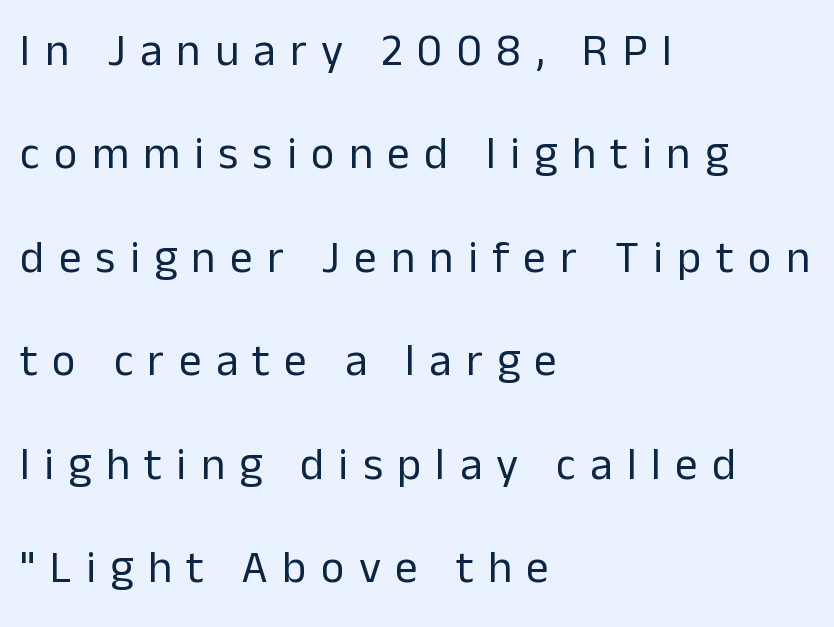
The image shows 45 px regular-weight sans-serif type, upright; set left-aligned, loose line spacing (2.3x), unusually wide letter spacing (+0.32 em), not underlined; low stroke contrast and a medium x-height.
